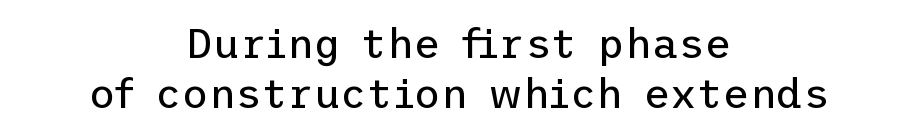
Ink coverage per letter is moderate at most. Stroke terminals: plain, sans-serif. Do the letters lean? They stand straight. The gap between lines stays unmarked.
